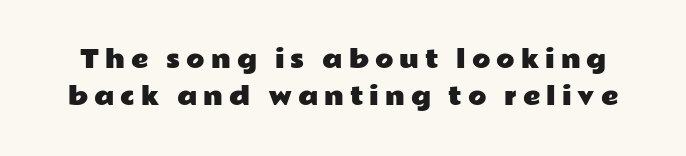
Q: Is the text italic (slanted)? A: No, it is upright.
Q: Is the text underlined? A: No.
Q: Is the spacing between letters normal or unusually wide? A: Unusually wide.
Q: Is the spacing between lines tight, normal or loose? A: Normal.
